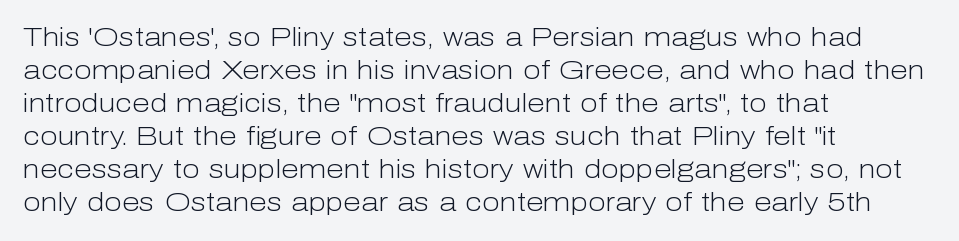
{"italic": "no", "bold": "no", "underline": "no", "align": "left", "line_spacing": "normal", "line_spacing_ratio": 1.27, "letter_spacing": "normal", "letter_spacing_em": 0.0, "glyph_px": 26}
